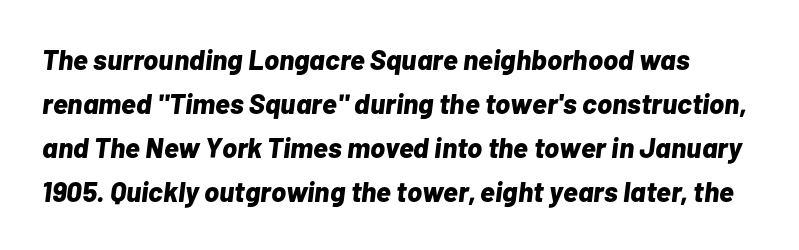
Q: Is the text bold? A: Yes.
Q: Is the text italic (slanted)? A: Yes, it leans right by about 7 degrees.
Q: Is the text underlined? A: No.
Q: Is the spacing between letters normal or unusually wide? A: Normal.
Q: Is the spacing between lines tight, normal or loose? A: Normal.
Q: Width (condensed, normal, or wide)? A: Normal.
Q: Stroke contrast? A: Low.
Q: x-height? A: Medium.
Q: Monospaced? A: No.
